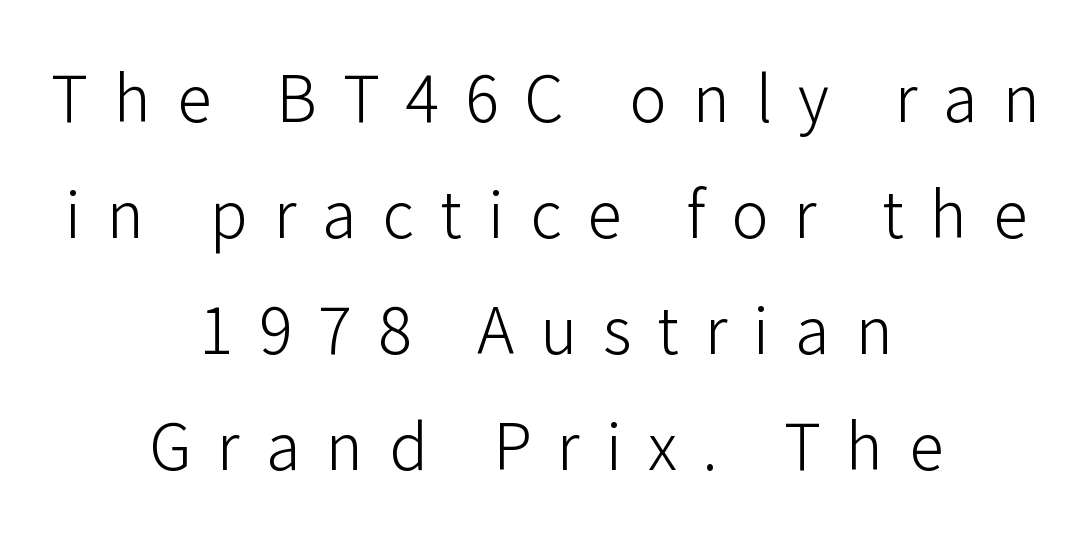
Glyph-to-glyph distance is far greater than everyday printed text. Is this a heavy cut? Hardly; it is regular or lighter. Has an underline been added? It has not. Vertical strokes here are truly vertical. A student would call this center alignment; a typographer would say set centered.
